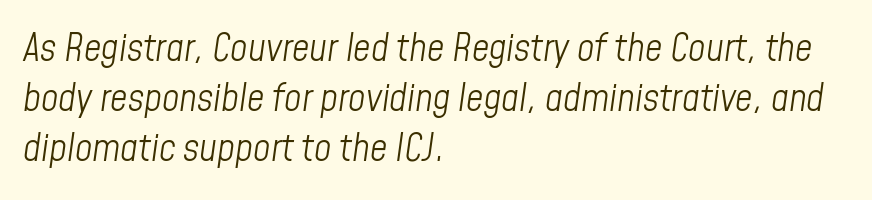
The face used here has a pronounced slope to its letters. Typeset ragged right — the left edge is the straight one. Here the designer chose a conventional face with non-uniform glyph widths. Descenders are the only things crossing below the line. These glyphs show unthickened strokes, regular width or finer.
